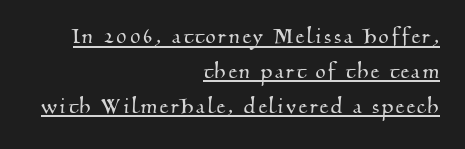
{"underline": "yes", "align": "right", "line_spacing": "normal", "line_spacing_ratio": 1.34, "glyph_px": 26}
